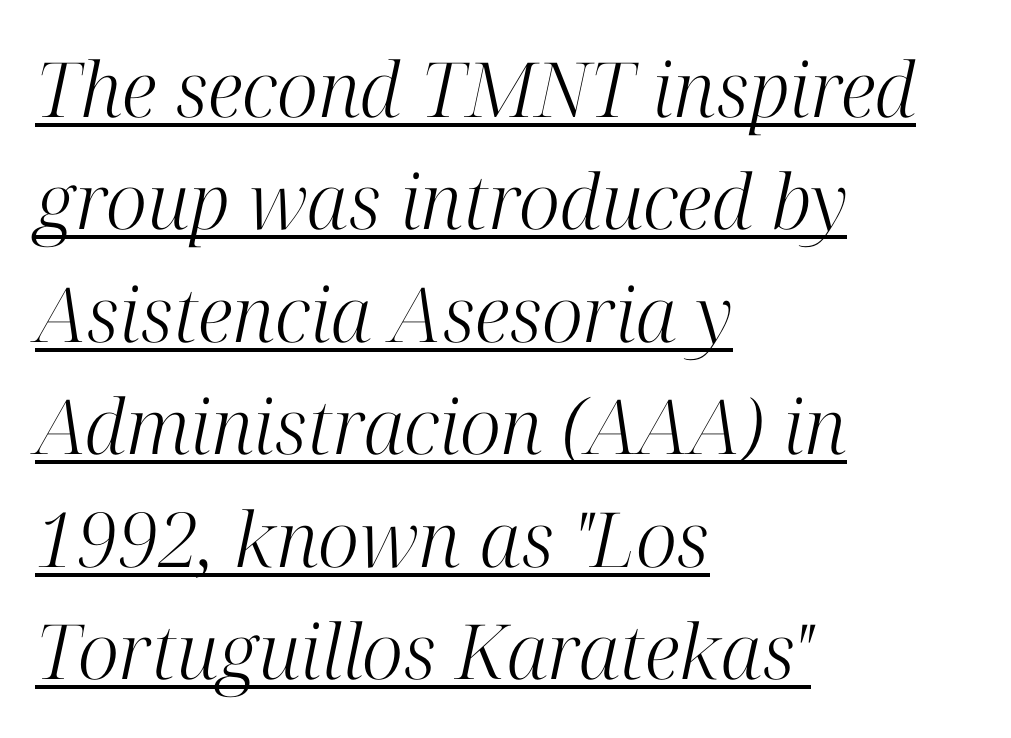
Leftover space on each line is placed entirely after the last word. Varying glyph widths throughout — classic text-font behaviour. Caption: face not bold, strokes unweighted. This is underlined copy, the kind a proofreader might mark for attention. Looking at the ascenders, they clearly lean. Does extra space separate the letters? No, they use regular spacing.
